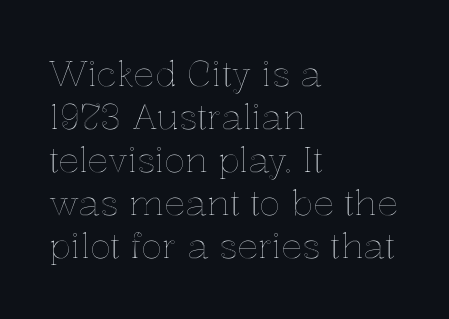
You can tell it's not italic because the verticals are truly vertical. All the whitespace from short lines collects on the right. Character widths vary here, with narrow letters taking less room than wide ones. The area under the type is left untouched.
